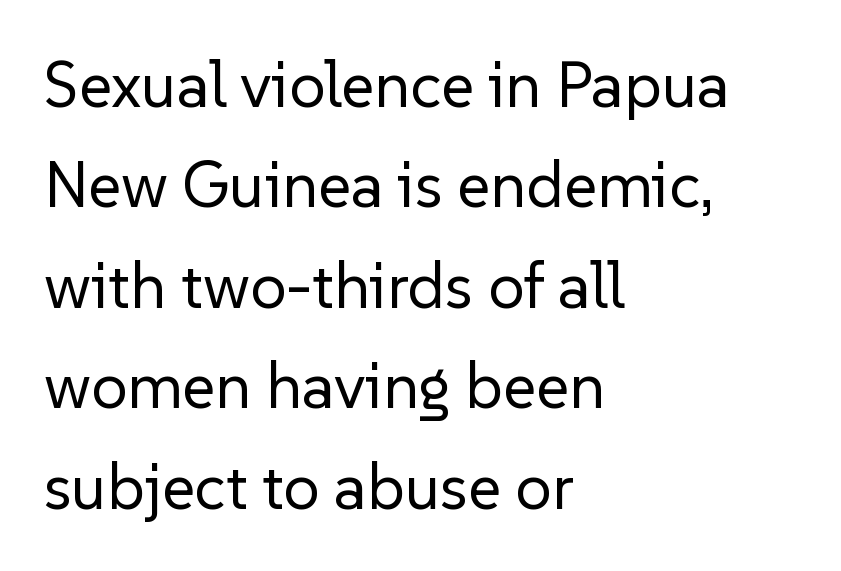
{"serif": "no", "italic": "no", "bold": "no", "weight": "regular", "width": "normal", "stroke_contrast": "low", "x_height": "medium", "monospaced": "no", "underline": "no", "align": "left", "line_spacing": "normal", "line_spacing_ratio": 1.57, "letter_spacing": "normal", "letter_spacing_em": 0.0, "glyph_px": 64}
